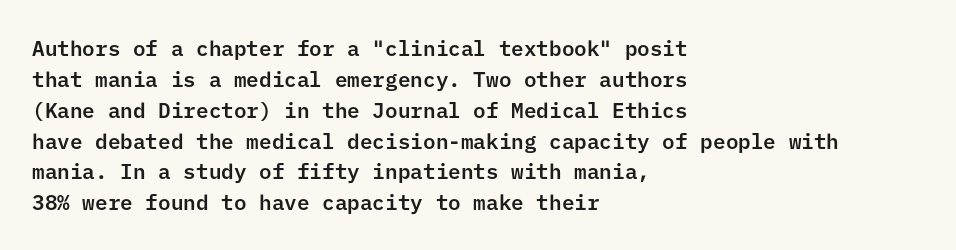
The image shows 21 px text type, upright; set left-aligned, normal line spacing (1.47x), normal letter spacing, not underlined.
